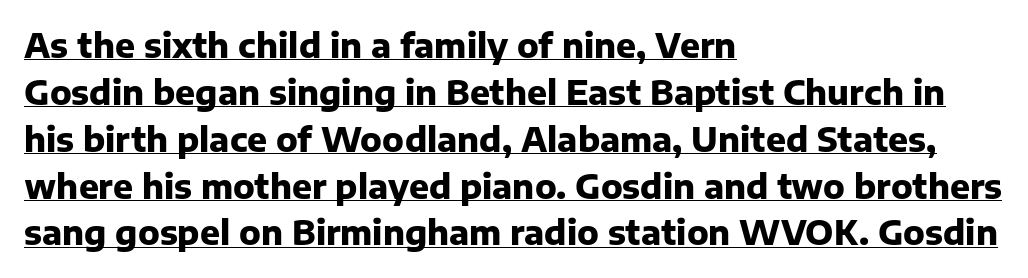
The image shows 33 px heavy sans-serif type, upright; set left-aligned, normal line spacing (1.42x), normal letter spacing, underlined; low stroke contrast and a medium x-height.
